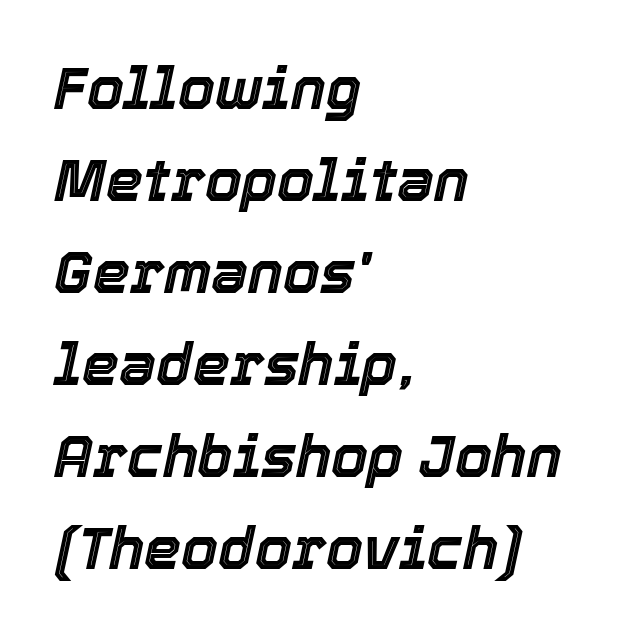
{"italic": "yes", "lean": "right", "slant_degrees": 12, "width": "normal", "x_height": "medium", "monospaced": "no", "underline": "no", "align": "left", "line_spacing": "normal", "line_spacing_ratio": 1.56, "letter_spacing": "normal", "letter_spacing_em": 0.0, "glyph_px": 59}
